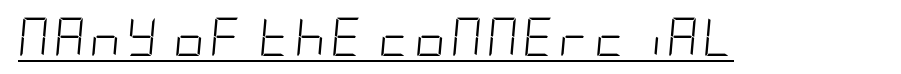
Ink coverage per letter is moderate at most. Underline: present. Notice how the stems are inclined rather than vertical — that's the hallmark of italics.
